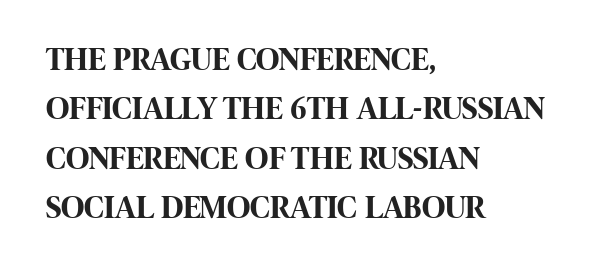
The strip under each line holds only bare page. This is heavy type, rendered in bold. The vertical gap from one line to the next is medium. Looks like regular typesetting: each glyph gets only the width it needs. In CSS terms this would be text-align: left. You could call the tracking neutral — neither tight nor loose.
